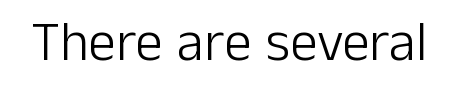
Q: Is the text bold? A: No.
Q: Is the text italic (slanted)? A: No, it is upright.
Q: Is the typeface a serif or a sans-serif typeface? A: Sans-serif.
Q: Is the text underlined? A: No.
Q: Is the spacing between letters normal or unusually wide? A: Normal.
Q: Width (condensed, normal, or wide)? A: Normal.
Q: Stroke contrast? A: Low.
Q: x-height? A: Medium.
Q: Monospaced? A: No.
